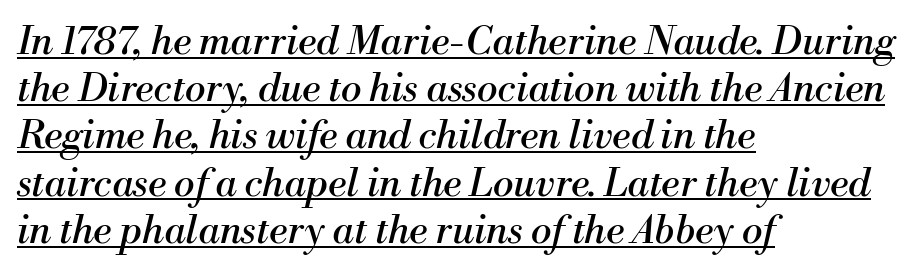
{"serif": "yes", "italic": "yes", "lean": "right", "slant_degrees": 13, "bold": "no", "weight": "regular", "width": "normal", "stroke_contrast": "medium", "x_height": "small", "monospaced": "no", "underline": "yes", "align": "left", "line_spacing_ratio": 1.21, "letter_spacing": "normal", "letter_spacing_em": 0.0, "glyph_px": 39}
